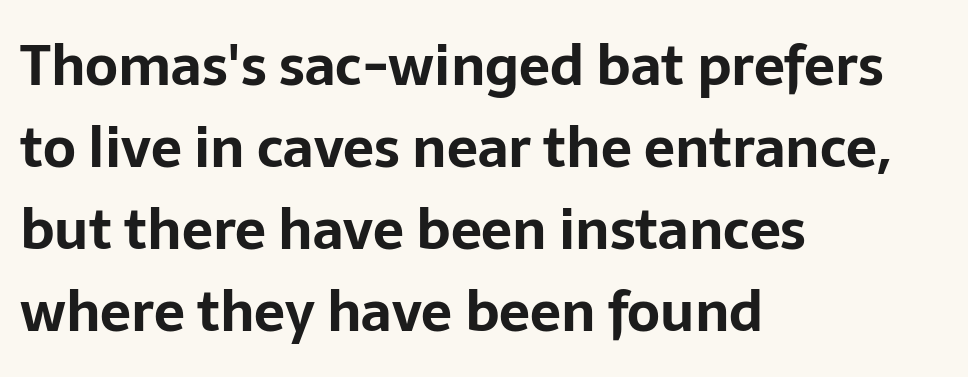
The image shows 55 px bold sans-serif type, upright; set left-aligned, normal line spacing (1.49x), normal letter spacing, not underlined; low stroke contrast and a medium x-height.
